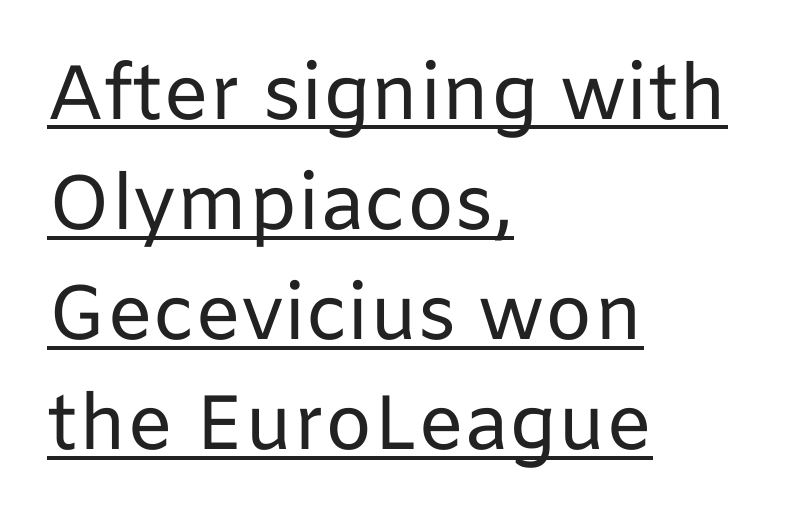
The image shows 77 px regular-weight sans-serif type, upright; set left-aligned, normal line spacing (1.43x), normal letter spacing, underlined; low stroke contrast and a medium x-height.
